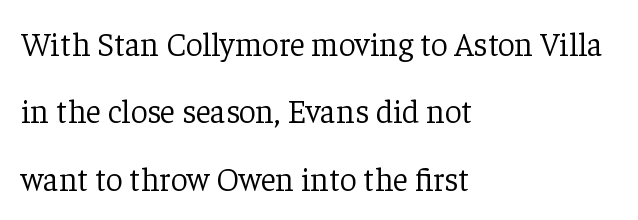
Q: Is the text bold? A: No.
Q: Is the text italic (slanted)? A: No, it is upright.
Q: Is the typeface a serif or a sans-serif typeface? A: Serif.
Q: Is the text underlined? A: No.
Q: How is the paragraph aligned? A: Left-aligned.
Q: Is the spacing between letters normal or unusually wide? A: Normal.
Q: Is the spacing between lines tight, normal or loose? A: Loose.
Q: Width (condensed, normal, or wide)? A: Normal.
Q: Stroke contrast? A: Low.
Q: x-height? A: Medium.
Q: Monospaced? A: No.
